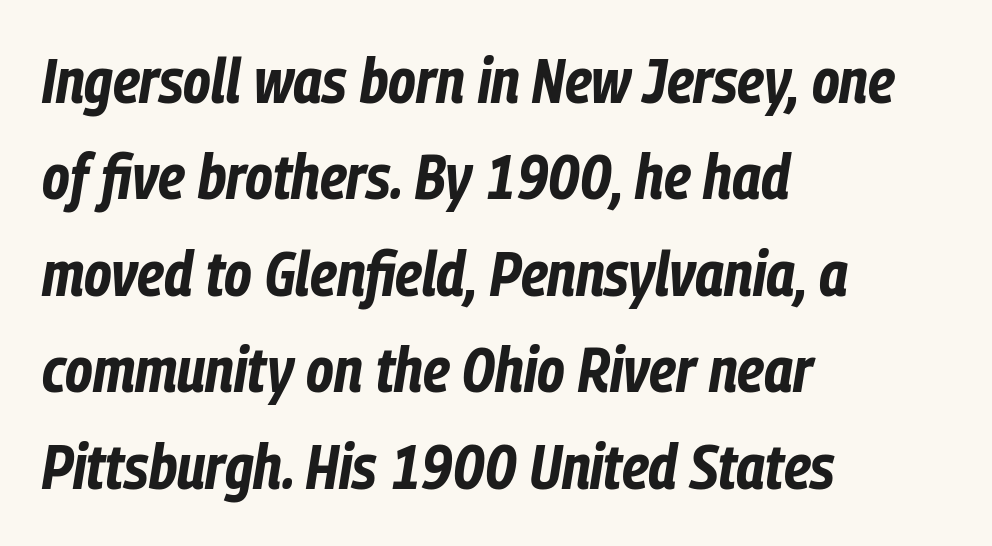
Q: Is the text bold? A: Yes.
Q: Is the text italic (slanted)? A: Yes, it leans right by about 9 degrees.
Q: Is the text underlined? A: No.
Q: How is the paragraph aligned? A: Left-aligned.
Q: Is the spacing between letters normal or unusually wide? A: Normal.
Q: Is the spacing between lines tight, normal or loose? A: Normal.
Q: Width (condensed, normal, or wide)? A: Condensed.
Q: Stroke contrast? A: Low.
Q: x-height? A: Medium.
Q: Monospaced? A: No.
